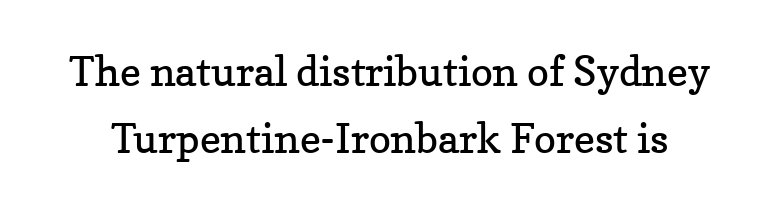
The words here are not underlined. The type sits square on the baseline with zero lean. The face used here is proportionally spaced, like ordinary book or web type. Regarding serifs, this sample has them. No extra tracking has been applied to these lines. Each new line begins a customary step beneath the previous one.
